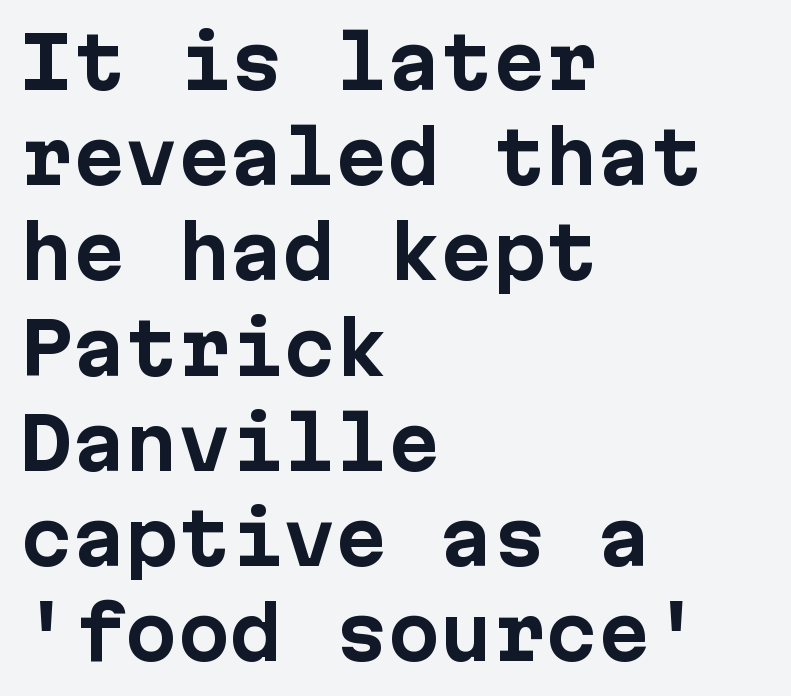
Q: Is the text bold? A: Yes.
Q: Is the text italic (slanted)? A: No, it is upright.
Q: Is the typeface a serif or a sans-serif typeface? A: Sans-serif.
Q: Is the text underlined? A: No.
Q: How is the paragraph aligned? A: Left-aligned.
Q: Is the spacing between letters normal or unusually wide? A: Normal.
Q: Is the spacing between lines tight, normal or loose? A: Normal.
Q: Width (condensed, normal, or wide)? A: Normal.
Q: Stroke contrast? A: Low.
Q: x-height? A: Medium.
Q: Monospaced? A: Yes.
